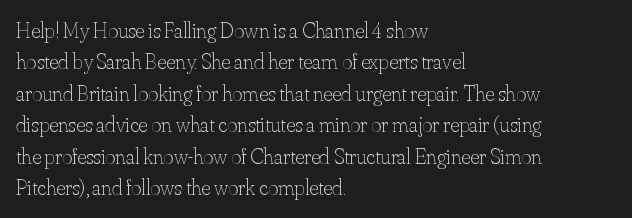
The image shows 22 px text type, upright; set left-aligned, normal line spacing (1.43x), normal letter spacing, not underlined.
